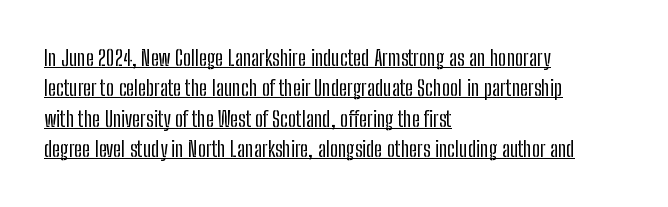
Leftover space on each line is placed entirely after the last word. The lines sit at an ordinary, default distance from one another. Characters remain perfectly vertical along every line. The line texture is even and compact thanks to regular tracking.
